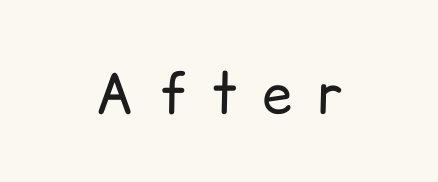
{"serif": "no", "italic": "no", "bold": "no", "weight": "regular", "width": "normal", "stroke_contrast": "low", "x_height": "medium", "monospaced": "no", "underline": "no", "align": "center", "letter_spacing": "wide", "letter_spacing_em": 0.46, "glyph_px": 54}
